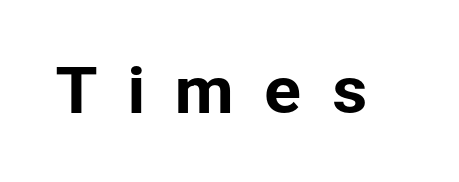
The typeface chosen for these lines omits serifs. Characters follow at a spacing far wider than the type designer built in. Upright lettering throughout. A bare baseline throughout the passage. Spacing verdict: proportional, widths tailored to each character.
